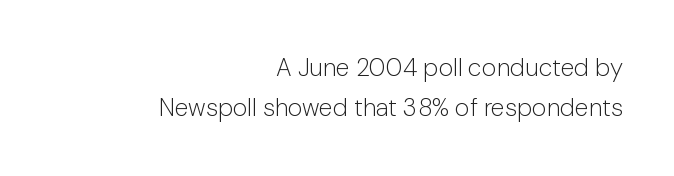
Anything drawn beneath the words? Only blank space. No chunkiness to these letters — they're not bold. Upright lettering throughout. A normal amount of white space separates one row of letters from the next.
